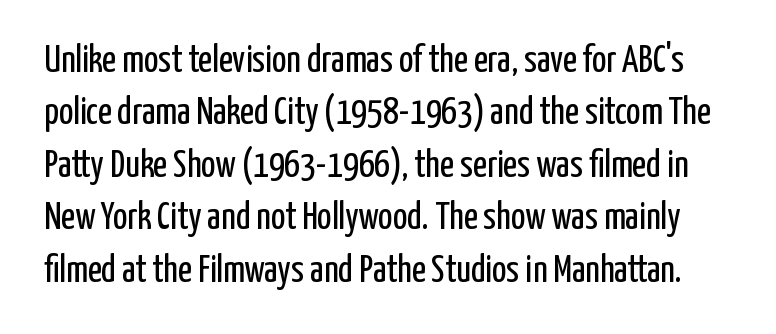
Q: Is the text bold? A: No.
Q: Is the text italic (slanted)? A: No, it is upright.
Q: Is the typeface a serif or a sans-serif typeface? A: Sans-serif.
Q: Is the text underlined? A: No.
Q: Is the spacing between letters normal or unusually wide? A: Normal.
Q: Is the spacing between lines tight, normal or loose? A: Normal.
Q: Width (condensed, normal, or wide)? A: Condensed.
Q: Stroke contrast? A: Low.
Q: x-height? A: Medium.
Q: Monospaced? A: No.
